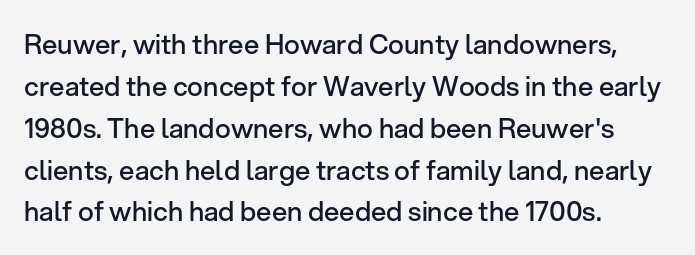
{"italic": "no", "bold": "semi", "underline": "no", "align": "left", "line_spacing": "normal", "line_spacing_ratio": 1.55, "letter_spacing": "normal", "letter_spacing_em": 0.0, "glyph_px": 27}
